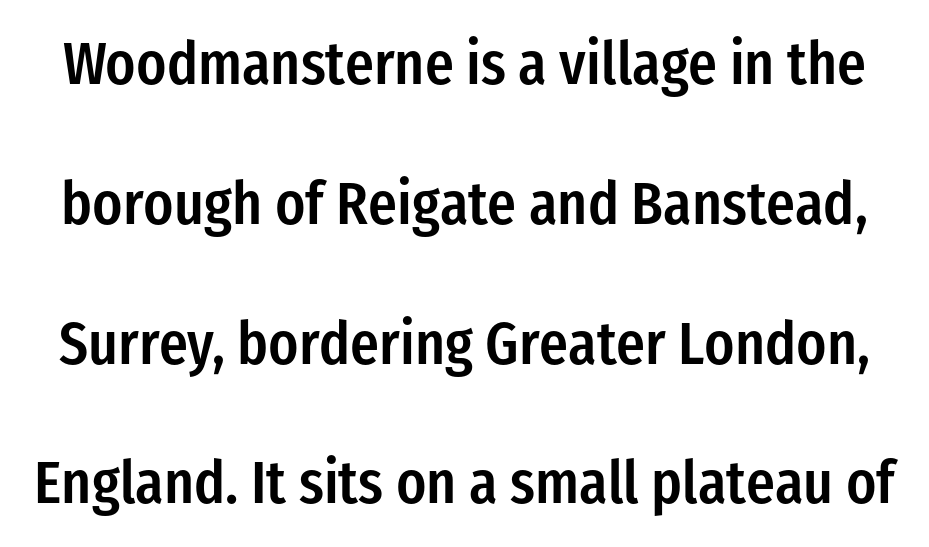
Q: Is the text bold? A: Semi-bold.
Q: Is the text italic (slanted)? A: No, it is upright.
Q: Is the typeface a serif or a sans-serif typeface? A: Sans-serif.
Q: Is the text underlined? A: No.
Q: Is the spacing between letters normal or unusually wide? A: Normal.
Q: Is the spacing between lines tight, normal or loose? A: Loose.
Q: Width (condensed, normal, or wide)? A: Condensed.
Q: Stroke contrast? A: Low.
Q: x-height? A: Medium.
Q: Monospaced? A: No.
